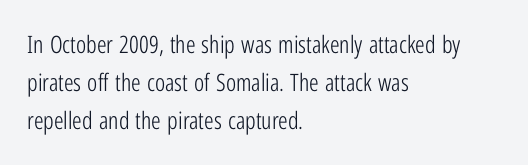
Is there much room between lines? A standard amount, neither cramped nor airy. A roman cut, with each character standing at attention. How are the letters spaced? Ordinarily, with no added tracking. This rendering features lettering with no underline. The paragraph shown leans on its left margin. The weight tops out at a normal text grade.
